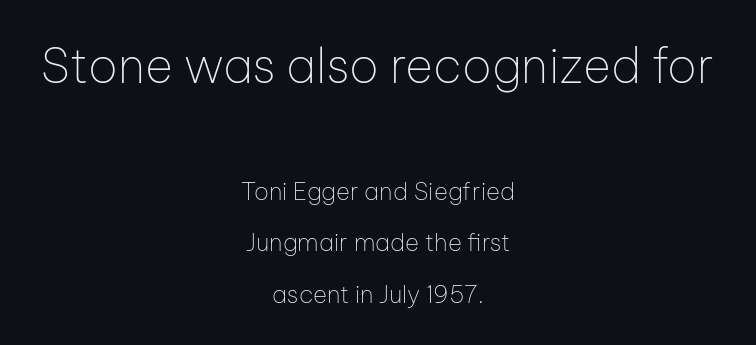
{"serif": "no", "italic": "no", "bold": "no", "weight": "thin", "width": "normal", "stroke_contrast": "low", "x_height": "medium", "monospaced": "no", "underline": "no", "align": "center", "line_spacing": "loose", "line_spacing_ratio": 2.14, "letter_spacing": "normal", "letter_spacing_em": 0.0, "larger_block": "first", "size_ratio": 2.0, "glyph_px": 48}
